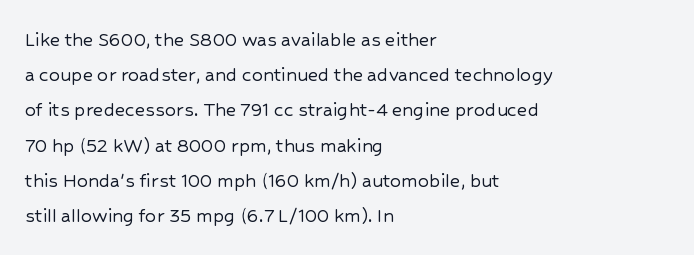
The face used here is rendered with its standard letterfit. A bare baseline throughout the passage. The compositor pushed each line to the left boundary. Regarding leading, the lines here are spaced in the standard way.
